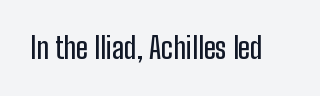
A typesetter would mark this as roman, not italic. The type is set solid horizontally, with unmodified tracking. Plain, unruled lines of type. The passage shown is typeset with a sans-serif family.
